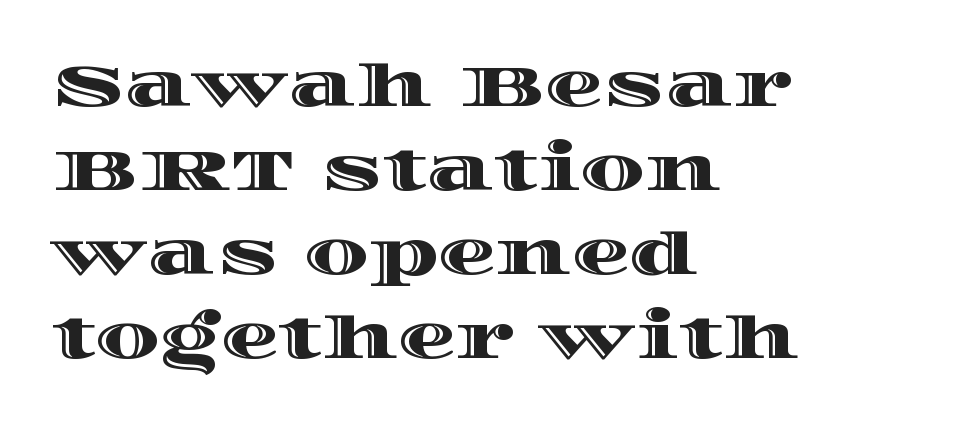
Typeset ragged right — the left edge is the straight one. Nobody drew a line under any word here. These lines are rendered in a variable-pitch font. Normally led — the rows are evenly, conventionally spaced.
